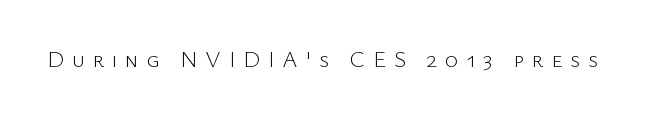
The passage shown has open, widely tracked lettering throughout. Is this a heavy cut? Hardly; it is regular or lighter. The gap between lines stays unmarked. Ordinary non-slanted type is in use.
